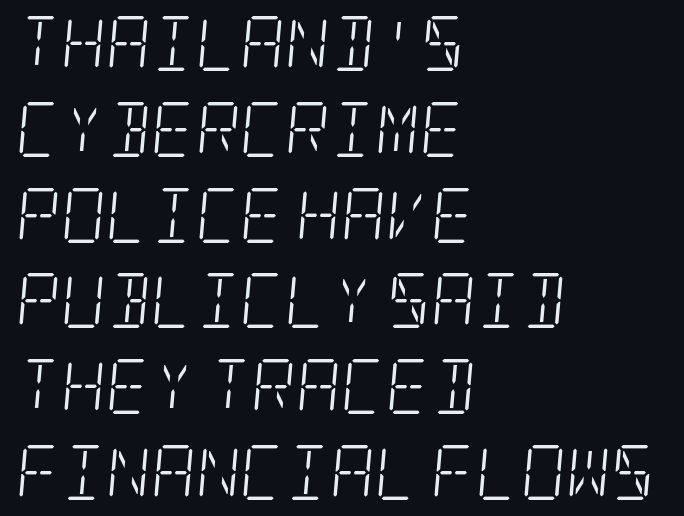
The typeface has the unassuming heft of standard copy or less. The type is set solid horizontally, with unmodified tracking. The paragraph has a hard left edge and a soft right edge. Words float on clear page, feet unadorned. Each new line begins a customary step beneath the previous one. You can tell from the footed stems that serif type was used.
